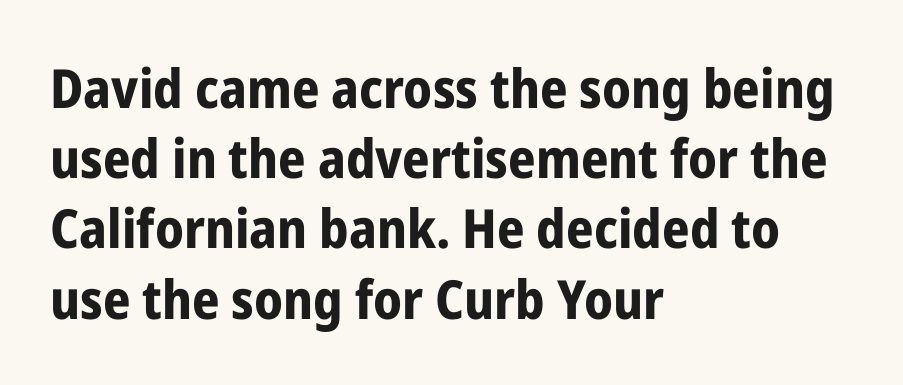
The image shows 54 px bold, condensed sans-serif type, upright; set left-aligned, normal line spacing (1.3x), normal letter spacing, not underlined; low stroke contrast and a medium x-height.
